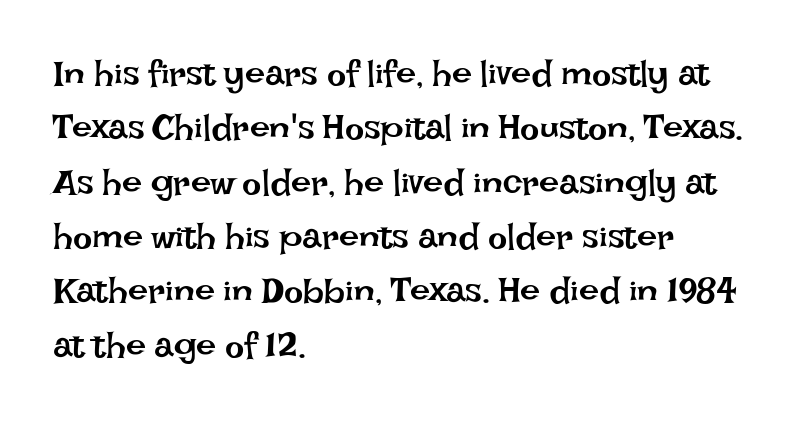
Q: Is the text bold? A: No.
Q: Is the text italic (slanted)? A: No, it is upright.
Q: Is the text underlined? A: No.
Q: How is the paragraph aligned? A: Left-aligned.
Q: Is the spacing between letters normal or unusually wide? A: Normal.
Q: Is the spacing between lines tight, normal or loose? A: Normal.
Q: Width (condensed, normal, or wide)? A: Normal.
Q: Stroke contrast? A: Low.
Q: x-height? A: Large.
Q: Monospaced? A: No.
